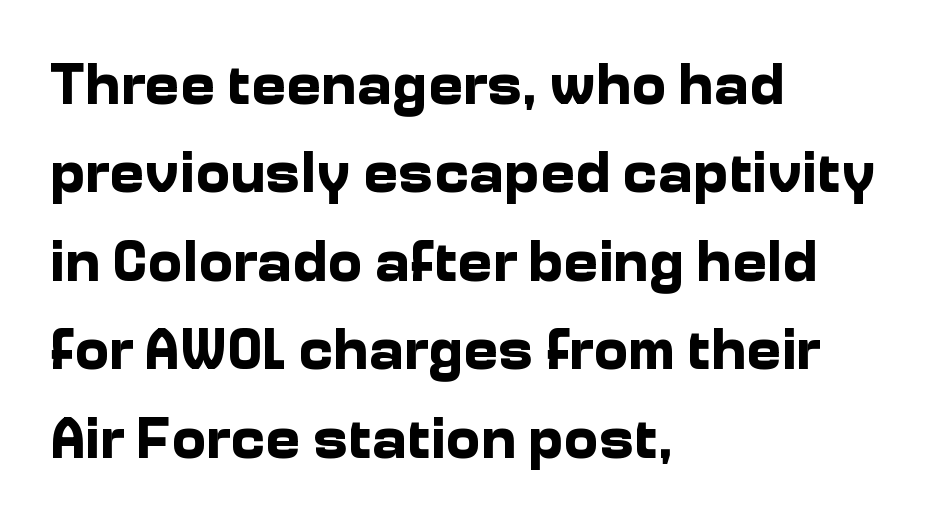
{"serif": "no", "italic": "no", "bold": "yes", "weight": "bold", "width": "normal", "stroke_contrast": "low", "x_height": "medium", "monospaced": "no", "underline": "no", "align": "left", "line_spacing": "normal", "line_spacing_ratio": 1.5, "letter_spacing": "normal", "letter_spacing_em": 0.0, "glyph_px": 59}
